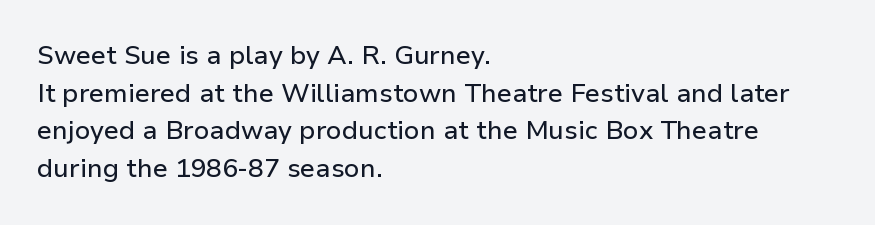
{"italic": "no", "underline": "no", "align": "left", "line_spacing": "normal", "line_spacing_ratio": 1.45, "letter_spacing": "normal", "letter_spacing_em": 0.0, "glyph_px": 26}
